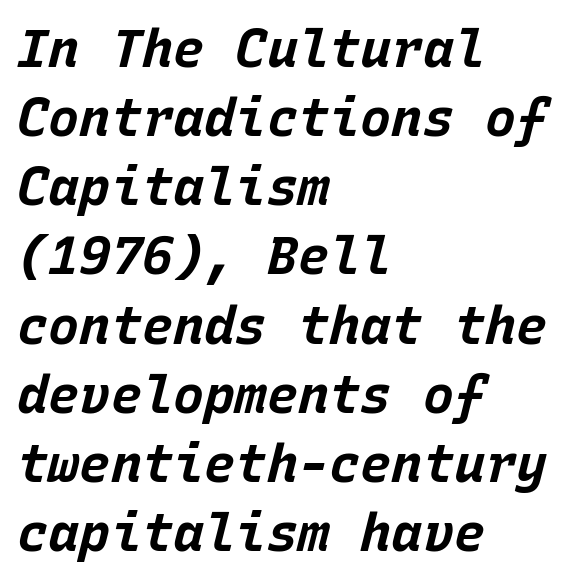
Just letters on the line, the space beneath them empty. Horizontal bands of white between lines are of average thickness. The typesetting leans heavy: a genuine bold. This sample has the even, mechanical cadence of fixed-width lettering.
